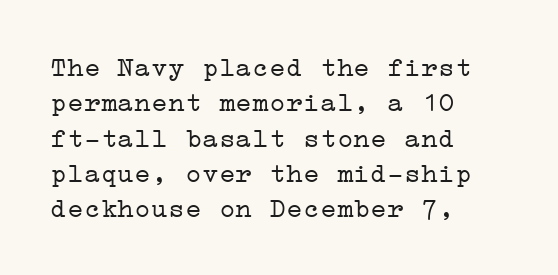
The letters stand upright; this is a roman face. Horizontal bands of white between lines are of average thickness. Summary of weight: not heavy and not bold. Unlike a clean sans, this face finishes its strokes with serifs. The lines are quadded left.
